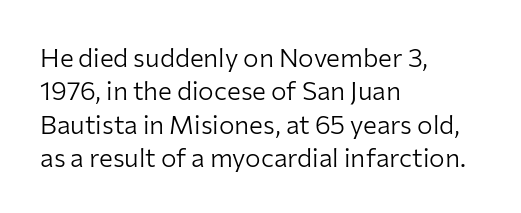
The image shows 26 px text type, upright; set left-aligned, normal line spacing (1.28x), normal letter spacing, not underlined.
